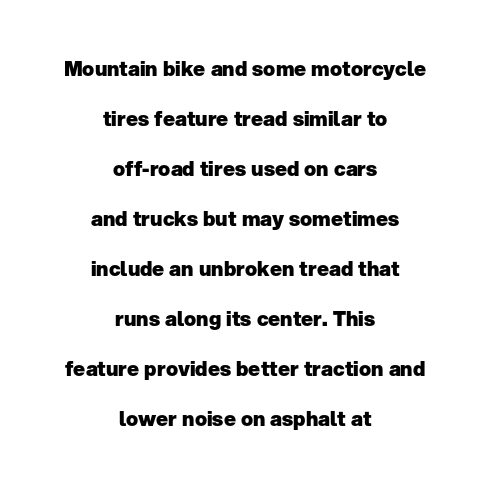
{"italic": "no", "bold": "yes", "underline": "no", "align": "center", "line_spacing": "loose", "line_spacing_ratio": 2.5, "letter_spacing": "normal", "letter_spacing_em": 0.0, "glyph_px": 20}
